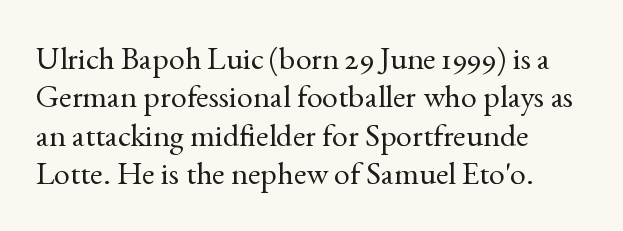
{"serif": "yes", "italic": "no", "bold": "no", "weight": "regular", "width": "normal", "x_height": "small", "monospaced": "no", "underline": "no", "align": "left", "line_spacing_ratio": 1.2, "letter_spacing": "normal", "letter_spacing_em": 0.0, "glyph_px": 32}
